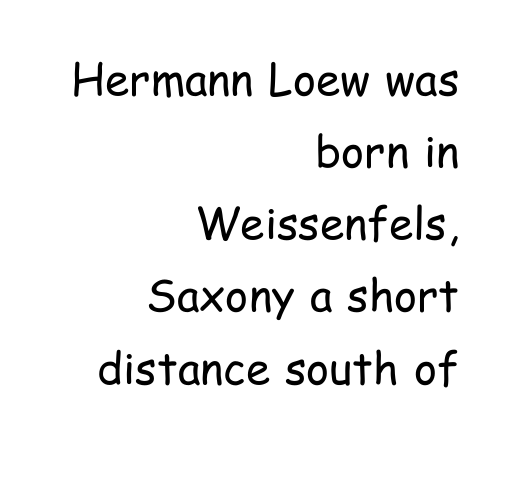
The image shows 44 px regular-weight, condensed sans-serif type, upright; set right-aligned, normal line spacing (1.64x), normal letter spacing, not underlined; low stroke contrast and a medium x-height.
